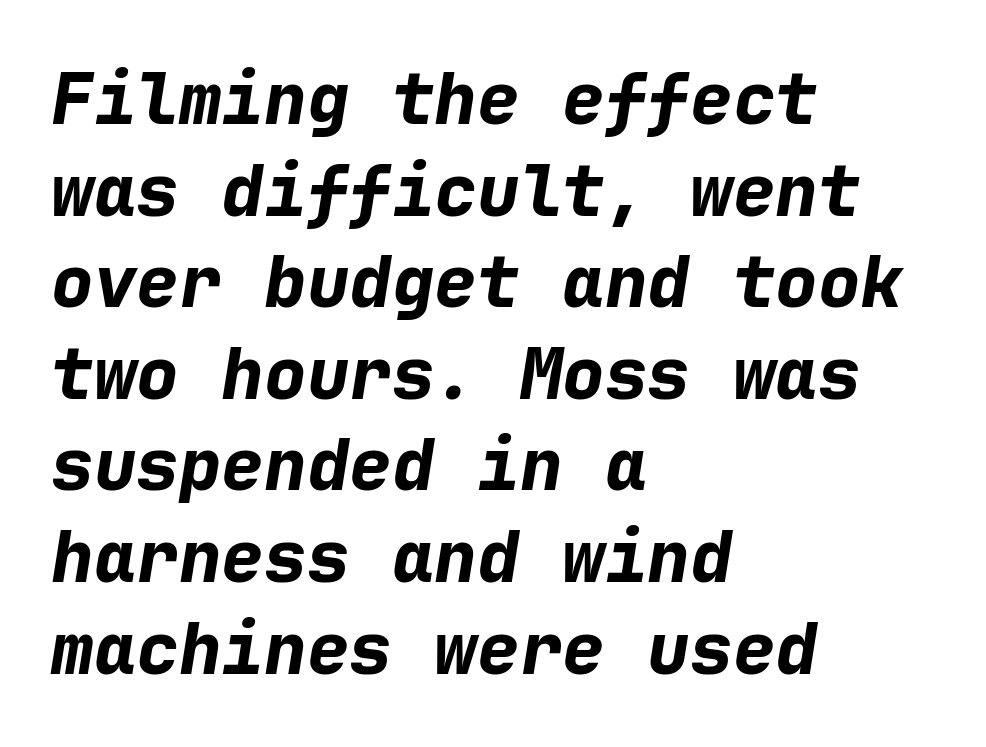
The image shows 71 px bold type, italic (leaning right), monospaced; set left-aligned, normal line spacing (1.29x), normal letter spacing, not underlined; low stroke contrast and a medium x-height.
